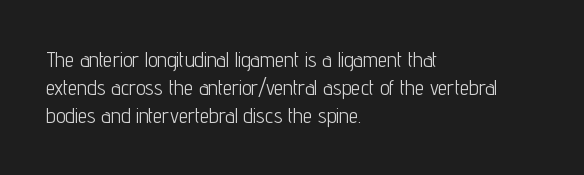
{"italic": "no", "bold": "no", "underline": "no", "align": "left", "line_spacing": "normal", "line_spacing_ratio": 1.34, "letter_spacing": "normal", "letter_spacing_em": 0.0, "glyph_px": 21}
